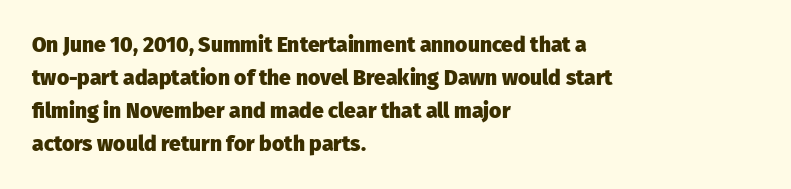
Q: Is the text bold? A: Yes.
Q: Is the text italic (slanted)? A: No, it is upright.
Q: Is the text underlined? A: No.
Q: How is the paragraph aligned? A: Left-aligned.
Q: Is the spacing between letters normal or unusually wide? A: Normal.
Q: Is the spacing between lines tight, normal or loose? A: Normal.
